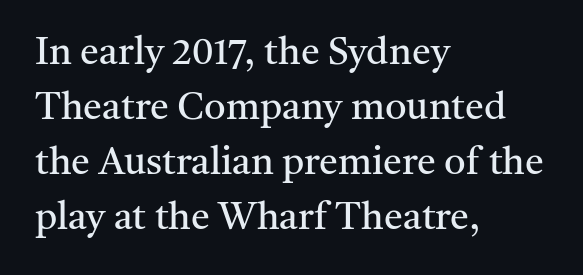
{"serif": "yes", "italic": "no", "bold": "no", "weight": "regular", "width": "normal", "stroke_contrast": "medium", "x_height": "medium", "monospaced": "no", "underline": "no", "align": "left", "line_spacing": "normal", "line_spacing_ratio": 1.45, "letter_spacing": "normal", "letter_spacing_em": 0.0, "glyph_px": 38}
